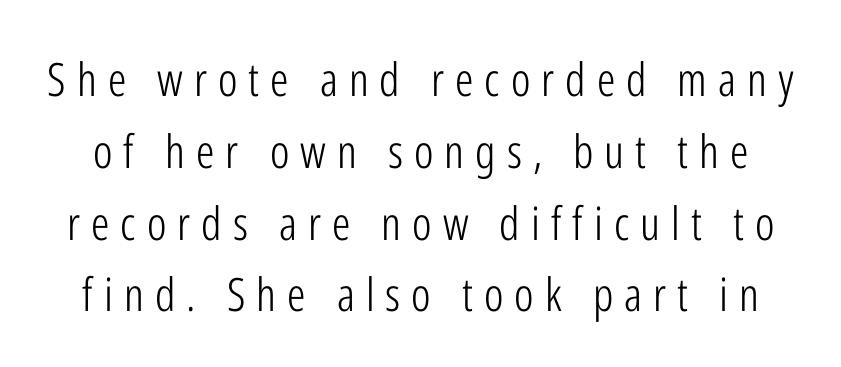
The vertical gap from one line to the next is medium. Do the characters align in a grid? No, the font is proportional. Summary of weight: not heavy and not bold. Nobody drew a line under any word here.
